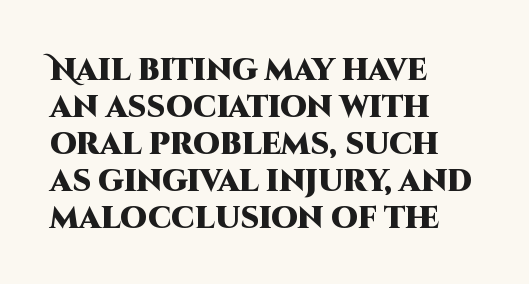
The image shows 30 px heavy sans-serif type, upright; set left-aligned, line spacing 1.23x, normal letter spacing, not underlined; high stroke contrast and a large x-height.
